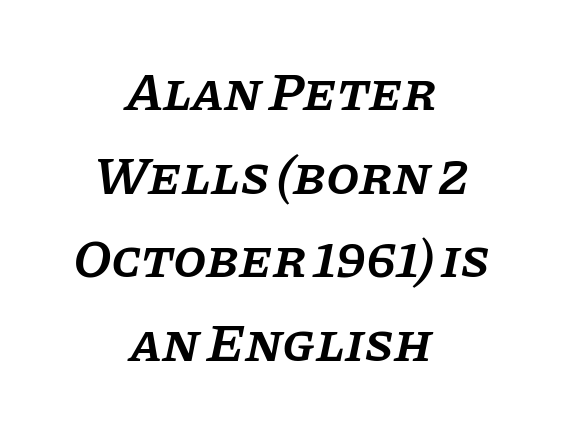
Q: Is the text bold? A: Semi-bold.
Q: Is the text italic (slanted)? A: Yes, it leans right by about 11 degrees.
Q: Is the typeface a serif or a sans-serif typeface? A: Serif.
Q: Is the text underlined? A: No.
Q: How is the paragraph aligned? A: Centered.
Q: Is the spacing between letters normal or unusually wide? A: Normal.
Q: Is the spacing between lines tight, normal or loose? A: Normal.
Q: Width (condensed, normal, or wide)? A: Normal.
Q: Stroke contrast? A: Low.
Q: x-height? A: Large.
Q: Monospaced? A: No.
